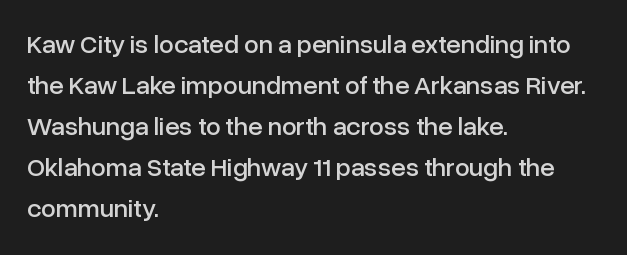
The image shows 26 px text type, upright; set left-aligned, normal line spacing (1.58x), normal letter spacing, not underlined.
